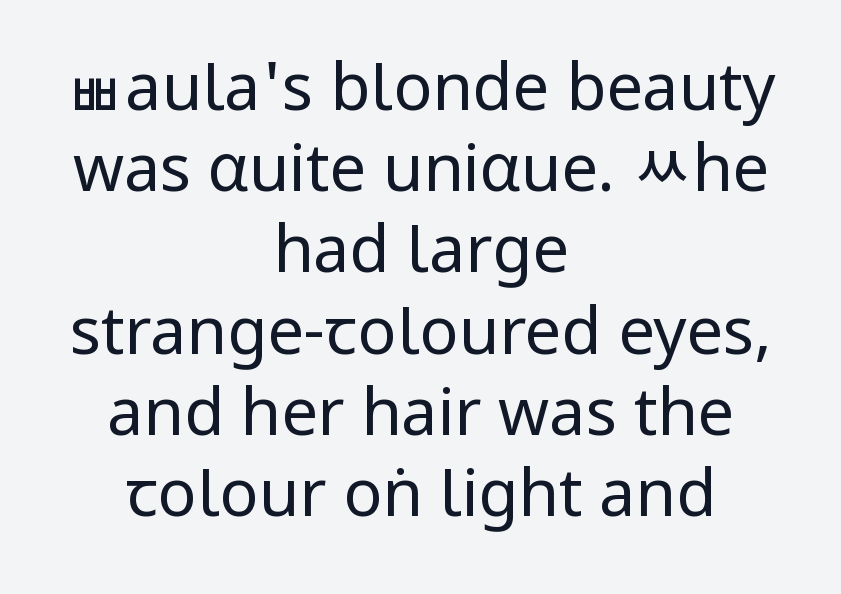
Look at the tracking — it's just the regular setting, nothing added. Which margin do the lines hug? Neither — every line sits in the middle. To sum up the face: it is a sans, with no serifs. These lines are rendered in a variable-pitch font.
